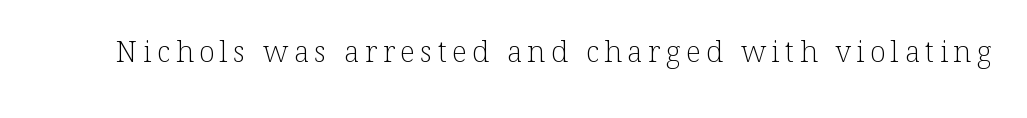
Check where the strokes stop: tiny serifs finish them off. Looks like regular typesetting: each glyph gets only the width it needs. A clean baseline with only descenders dipping below it. Do the letters lean? They stand straight.
